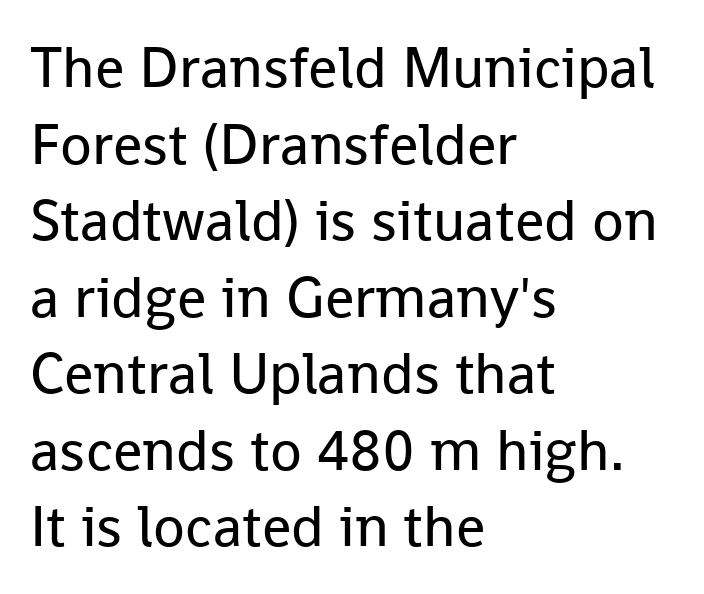
{"serif": "no", "italic": "no", "bold": "no", "weight": "regular", "width": "normal", "stroke_contrast": "low", "x_height": "medium", "monospaced": "no", "underline": "no", "align": "left", "line_spacing": "normal", "line_spacing_ratio": 1.32, "letter_spacing": "normal", "letter_spacing_em": 0.0, "glyph_px": 58}
